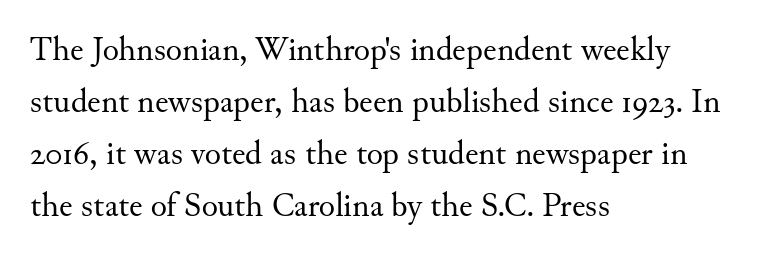
Q: Is the text bold? A: No.
Q: Is the text italic (slanted)? A: No, it is upright.
Q: Is the typeface a serif or a sans-serif typeface? A: Serif.
Q: Is the text underlined? A: No.
Q: How is the paragraph aligned? A: Left-aligned.
Q: Is the spacing between letters normal or unusually wide? A: Normal.
Q: Is the spacing between lines tight, normal or loose? A: Normal.
Q: Width (condensed, normal, or wide)? A: Normal.
Q: Stroke contrast? A: Medium.
Q: x-height? A: Small.
Q: Monospaced? A: No.
